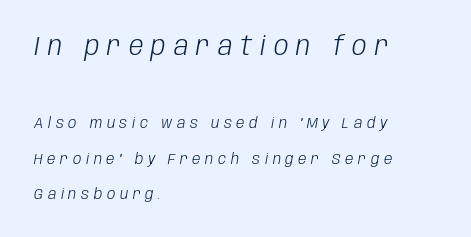
The image shows 26 px text type, italic (leaning right); set left-aligned, loose line spacing (2.36x), unusually wide letter spacing (+0.31 em), not underlined; the first (top) block is 1.73x larger.
